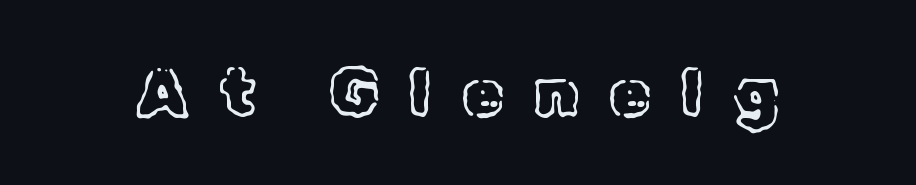
The passage shown is typed in a proportional face where columns would drift. Tracking here is generous; glyphs stand well apart from one another. Italic? Not at all — the glyphs are vertical. Beneath every word, the page is bare.
